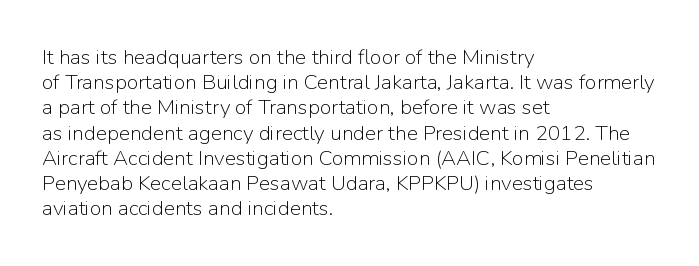
The letterforms sit shoulder to shoulder at normal distance. Typeset ragged right — the left edge is the straight one. The lettering holds an erect, upright posture throughout. Vertical stems look standard width or narrower in stroke. Beneath every word, the page is bare.
